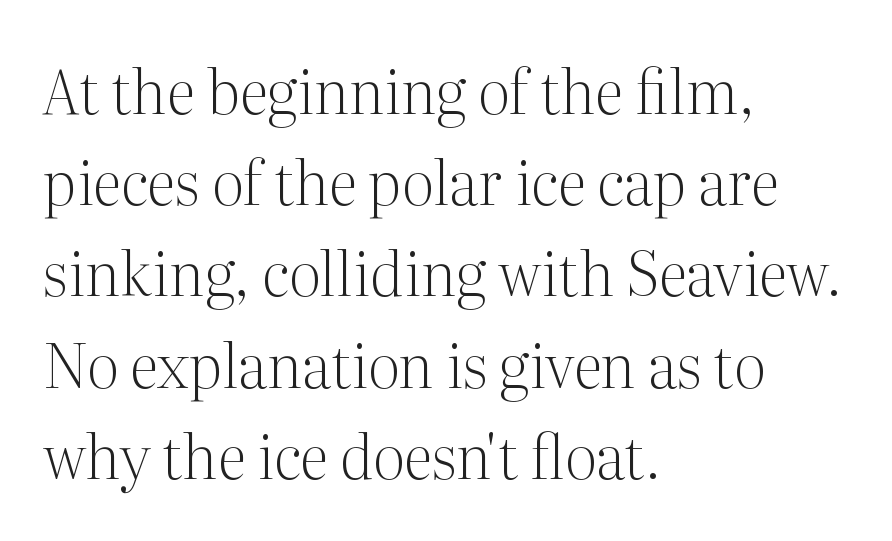
Q: Is the text bold? A: No.
Q: Is the text italic (slanted)? A: No, it is upright.
Q: Is the typeface a serif or a sans-serif typeface? A: Serif.
Q: Is the text underlined? A: No.
Q: How is the paragraph aligned? A: Left-aligned.
Q: Is the spacing between letters normal or unusually wide? A: Normal.
Q: Is the spacing between lines tight, normal or loose? A: Normal.
Q: Width (condensed, normal, or wide)? A: Normal.
Q: Stroke contrast? A: Medium.
Q: x-height? A: Medium.
Q: Monospaced? A: No.
